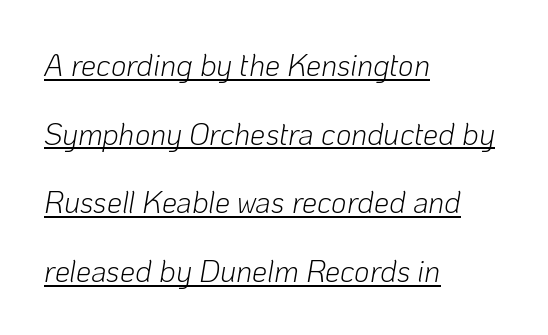
The compositor pushed each line to the left boundary. Glance below the letters and you will spot a drawn line. Caption: face not bold, strokes unweighted. Short note: letters normally spaced. Loosely led — the rows are spread out.
